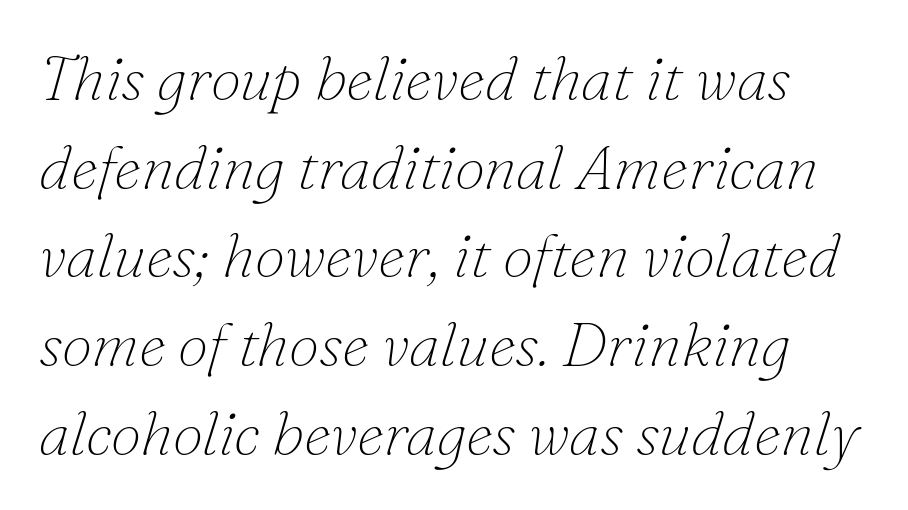
Inter-character spacing is left at the font's built-in metrics. The string is rendered with underlining switched off. There's an unmistakable incline to the writing here. Vertically, the passage feels balanced, rows spaced as you'd expect. Think standard paragraph weight, or any step lighter than that. The designer went with a serif here, giving each stem small feet.
